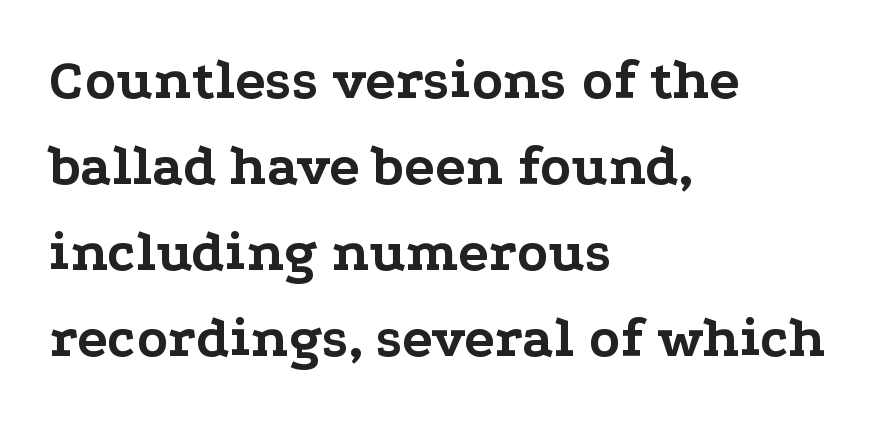
{"serif": "yes", "italic": "no", "bold": "yes", "weight": "bold", "width": "wide", "stroke_contrast": "low", "x_height": "medium", "monospaced": "no", "underline": "no", "align": "left", "line_spacing": "normal", "line_spacing_ratio": 1.51, "letter_spacing": "normal", "letter_spacing_em": 0.0, "glyph_px": 57}
